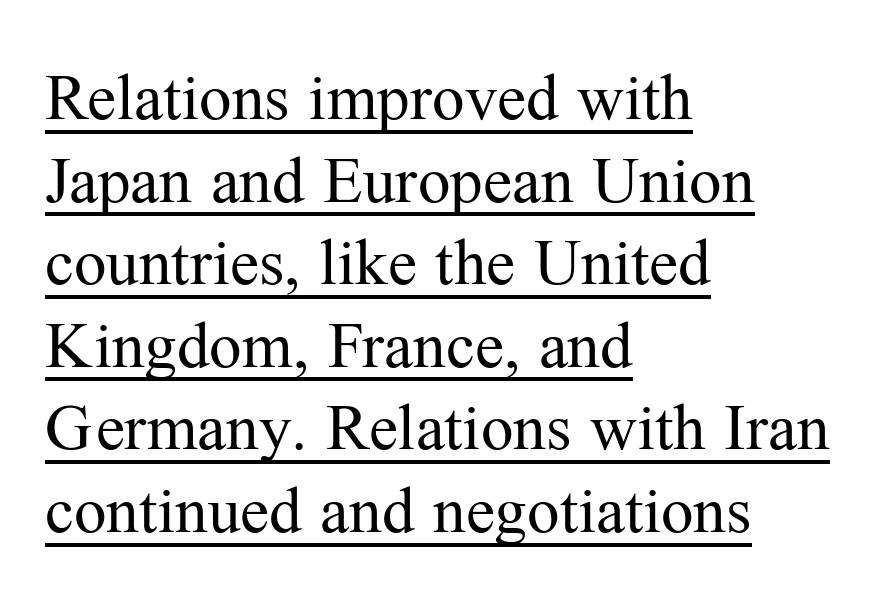
Q: Is the text bold? A: No.
Q: Is the text italic (slanted)? A: No, it is upright.
Q: Is the typeface a serif or a sans-serif typeface? A: Serif.
Q: Is the text underlined? A: Yes.
Q: How is the paragraph aligned? A: Left-aligned.
Q: Is the spacing between letters normal or unusually wide? A: Normal.
Q: Is the spacing between lines tight, normal or loose? A: Normal.
Q: Width (condensed, normal, or wide)? A: Normal.
Q: Stroke contrast? A: Medium.
Q: x-height? A: Medium.
Q: Monospaced? A: No.
